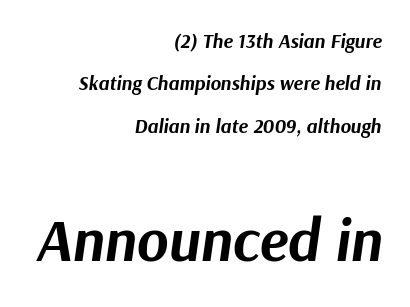
As a designer I'd log this as weight 700, bold. One glance says open: line gaps are wider than usual. One-word summary of the alignment: right. Do the characters align in a grid? No, the font is proportional. Compared with typical body copy, the letter spacing here is the same. The rendering enlarges the type as you move from the upper chunk to the lower.
